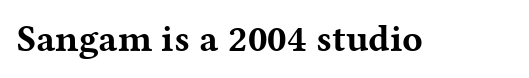
The image shows 38 px bold, wide serif type, upright; set normal letter spacing, not underlined; medium stroke contrast and a medium x-height.
